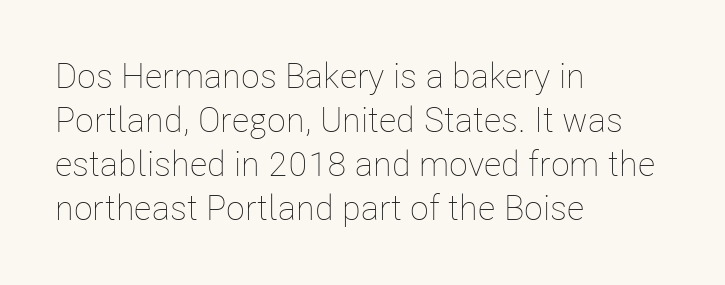
Q: Is the text bold? A: No.
Q: Is the text italic (slanted)? A: No, it is upright.
Q: Is the text underlined? A: No.
Q: How is the paragraph aligned? A: Left-aligned.
Q: Is the spacing between letters normal or unusually wide? A: Normal.
Q: Is the spacing between lines tight, normal or loose? A: Normal.
Q: Width (condensed, normal, or wide)? A: Condensed.
Q: Stroke contrast? A: Low.
Q: x-height? A: Medium.
Q: Monospaced? A: No.
